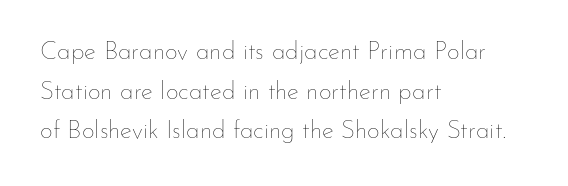
Q: Is the text bold? A: No.
Q: Is the text italic (slanted)? A: No, it is upright.
Q: Is the text underlined? A: No.
Q: How is the paragraph aligned? A: Left-aligned.
Q: Is the spacing between letters normal or unusually wide? A: Normal.
Q: Is the spacing between lines tight, normal or loose? A: Normal.
